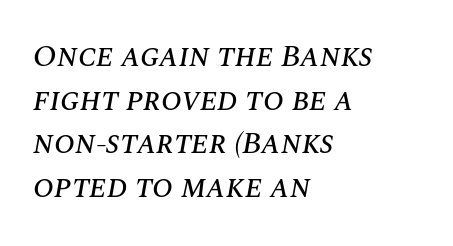
{"italic": "yes", "lean": "right", "slant_degrees": 10, "width": "normal", "stroke_contrast": "medium", "x_height": "large", "monospaced": "no", "underline": "no", "align": "left", "line_spacing": "normal", "line_spacing_ratio": 1.41, "letter_spacing": "normal", "letter_spacing_em": 0.0, "glyph_px": 31}
